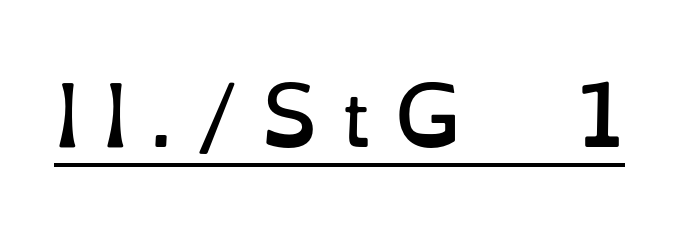
The axis of the letterforms is exactly vertical. Each letter keeps its own natural width here, so spacing adapts to shape. The specimen includes a rule beneath the text block's lines. Stroke thickness stays within the range of a standard reading face or lighter.
